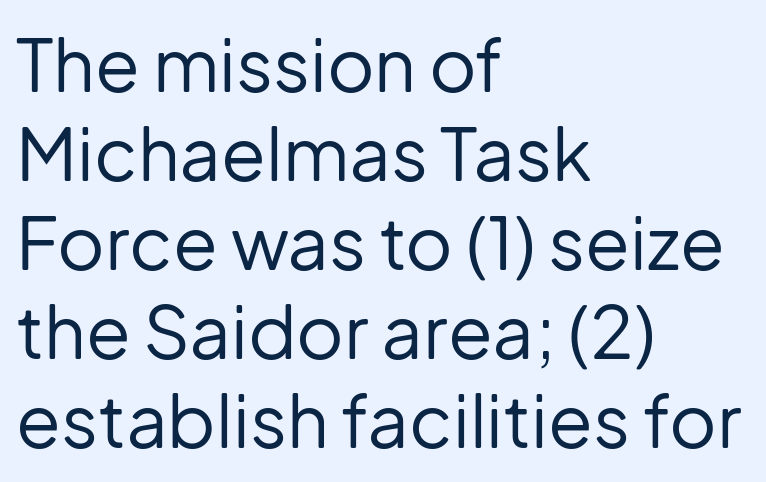
Every stem runs plumb, perpendicular to the baseline. This rendering uses left alignment, leaving the right contour irregular. Default kerning and tracking; the words read as compact shapes. Do the characters align in a grid? No, the font is proportional.
